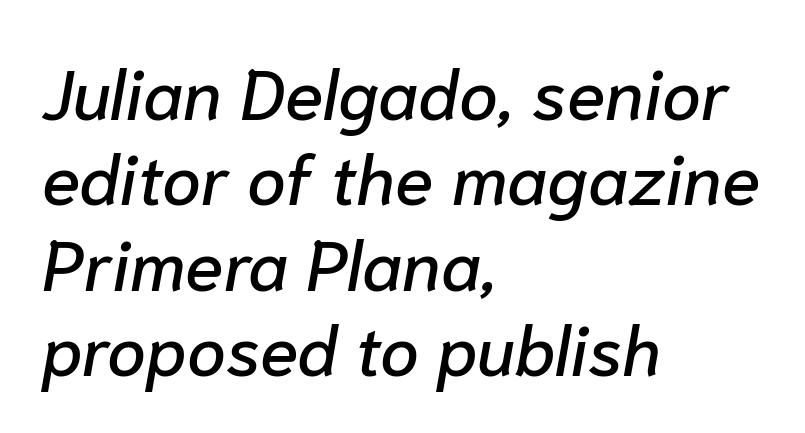
There is no visible air inserted between adjacent glyphs. A classic flush-left, rag-right setting is used for this passage. Character widths vary here, with narrow letters taking less room than wide ones. The baseline area is clear. Style check: oblique.
